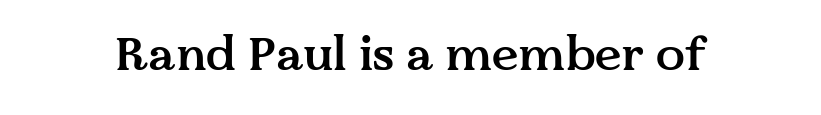
{"serif": "yes", "italic": "no", "bold": "semi", "weight": "semibold", "width": "normal", "stroke_contrast": "medium", "x_height": "medium", "monospaced": "no", "underline": "no", "letter_spacing": "normal", "letter_spacing_em": 0.0, "glyph_px": 48}
